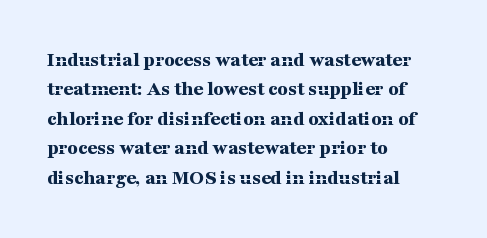
Posture: upright roman. Underlining? Definitely not there. Each line starts at the same left margin while the right side varies. Stroke thickness is high; the sample reads as a true bold. The block of text has a typical density, with ordinary space between rows.
